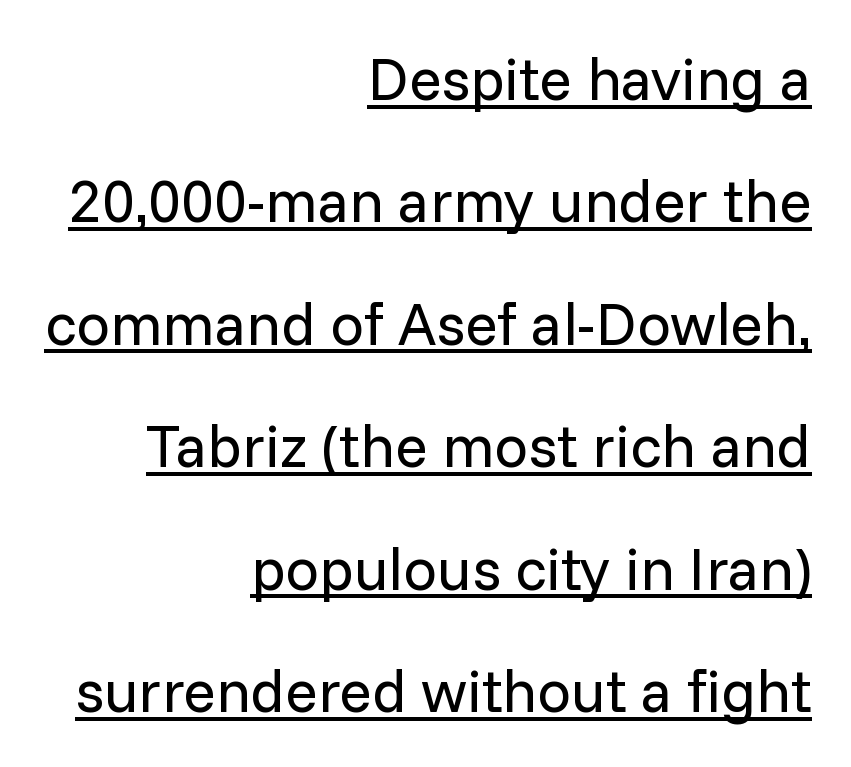
{"serif": "no", "italic": "no", "bold": "no", "weight": "regular", "width": "normal", "stroke_contrast": "low", "x_height": "medium", "monospaced": "no", "underline": "yes", "align": "right", "line_spacing": "loose", "line_spacing_ratio": 2.04, "letter_spacing": "normal", "letter_spacing_em": 0.0, "glyph_px": 60}
